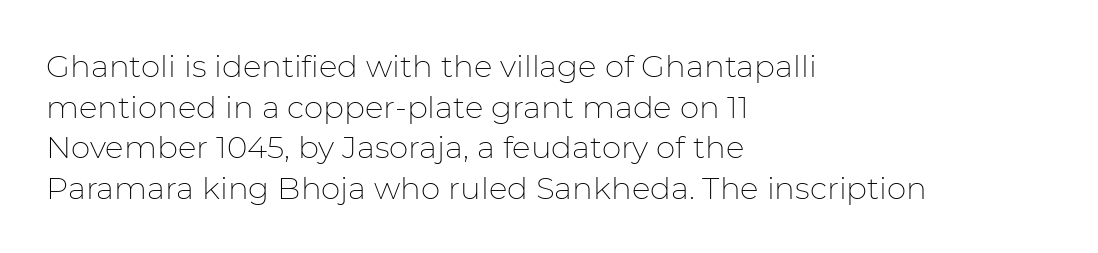
Stems here are at most as thick as an everyday book face. Successive baselines arrive at the customary interval. Tall strokes in this sample are plumb rather than angled. Each letter's strokes conclude bluntly, with no projecting serifs. Only glyphs here, with clear space below each row. The lines in this sample share a left origin and differ only in where they stop.
